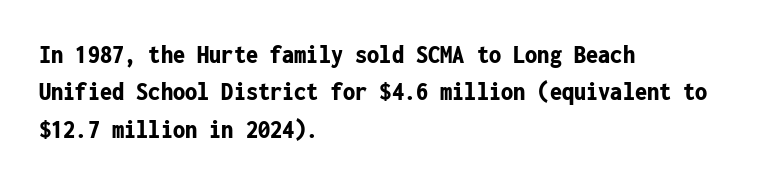
{"italic": "no", "bold": "yes", "underline": "no", "align": "left", "line_spacing": "normal", "line_spacing_ratio": 1.38, "letter_spacing": "normal", "letter_spacing_em": 0.0, "glyph_px": 27}
